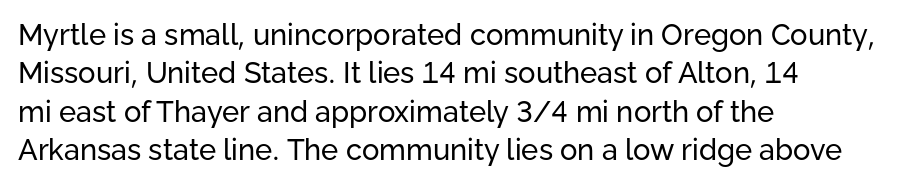
Q: Is the text bold? A: No.
Q: Is the text italic (slanted)? A: No, it is upright.
Q: Is the typeface a serif or a sans-serif typeface? A: Sans-serif.
Q: Is the text underlined? A: No.
Q: How is the paragraph aligned? A: Left-aligned.
Q: Is the spacing between letters normal or unusually wide? A: Normal.
Q: Is the spacing between lines tight, normal or loose? A: Normal.
Q: Width (condensed, normal, or wide)? A: Normal.
Q: Stroke contrast? A: Low.
Q: x-height? A: Medium.
Q: Monospaced? A: No.
